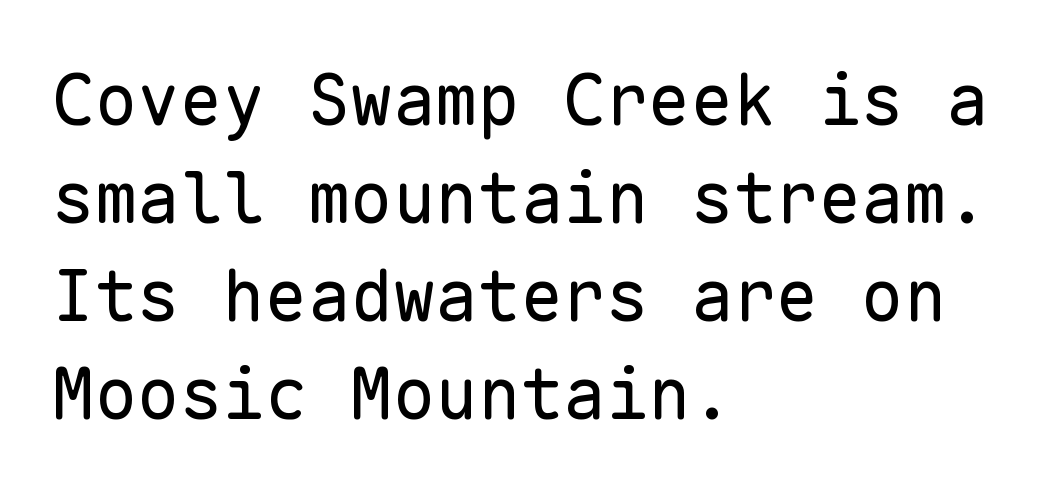
{"serif": "no", "italic": "no", "bold": "no", "weight": "regular", "width": "normal", "stroke_contrast": "low", "x_height": "medium", "monospaced": "yes", "underline": "no", "align": "left", "line_spacing": "normal", "line_spacing_ratio": 1.38, "letter_spacing": "normal", "letter_spacing_em": 0.0, "glyph_px": 71}
